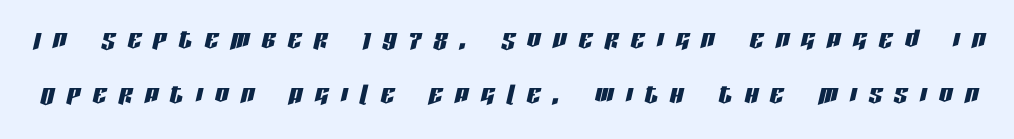
{"italic": "yes", "lean": "right", "slant_degrees": 13, "width": "condensed", "stroke_contrast": "low", "x_height": "large", "monospaced": "no", "underline": "no", "line_spacing": "normal", "line_spacing_ratio": 1.63, "letter_spacing": "wide", "letter_spacing_em": 0.36, "glyph_px": 34}
